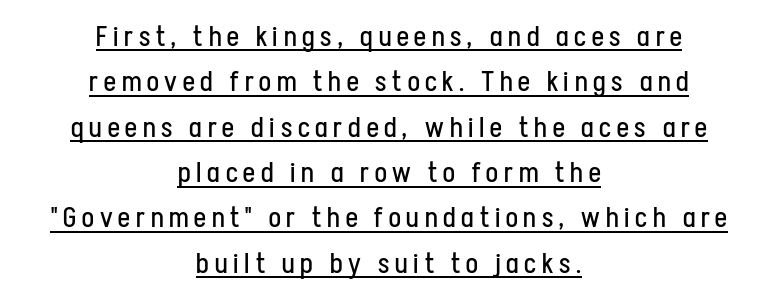
Q: Is the text bold? A: No.
Q: Is the text italic (slanted)? A: No, it is upright.
Q: Is the typeface a serif or a sans-serif typeface? A: Sans-serif.
Q: Is the text underlined? A: Yes.
Q: How is the paragraph aligned? A: Centered.
Q: Is the spacing between letters normal or unusually wide? A: Unusually wide.
Q: Is the spacing between lines tight, normal or loose? A: Normal.
Q: Width (condensed, normal, or wide)? A: Condensed.
Q: Stroke contrast? A: Low.
Q: x-height? A: Medium.
Q: Monospaced? A: No.
